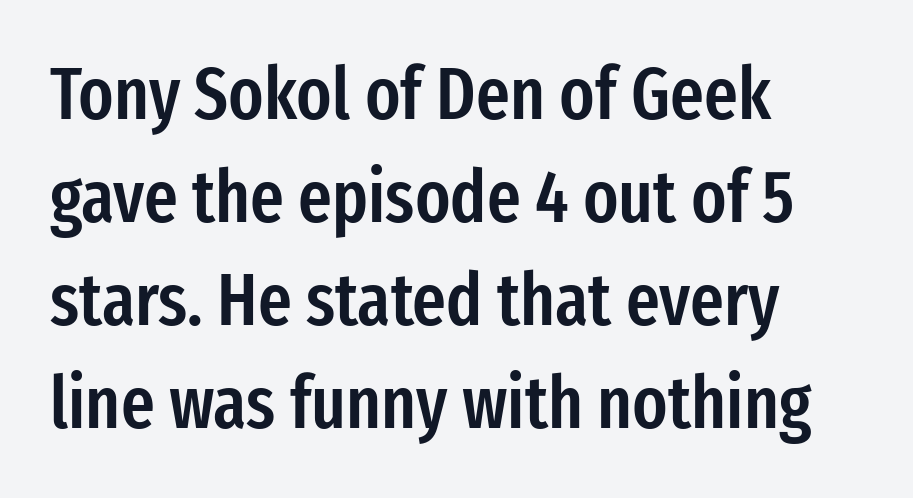
The image shows 73 px semibold, condensed sans-serif type, upright; set left-aligned, normal line spacing (1.41x), normal letter spacing, not underlined; low stroke contrast and a medium x-height.
